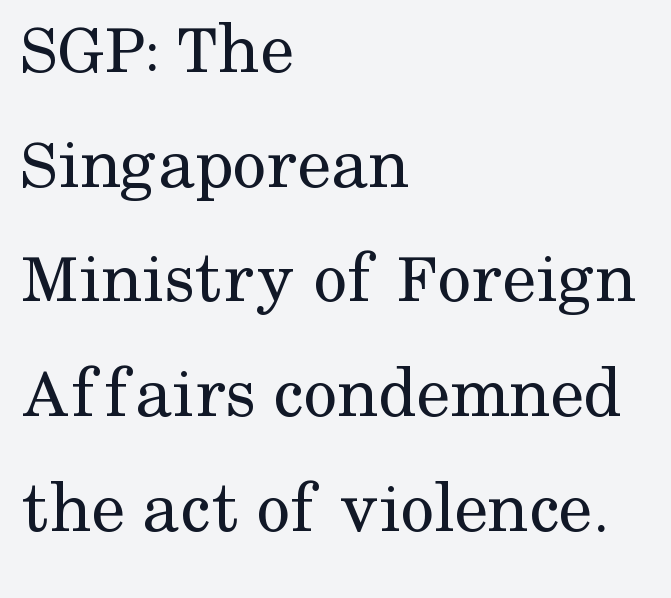
Q: Is the text bold? A: No.
Q: Is the text italic (slanted)? A: No, it is upright.
Q: Is the typeface a serif or a sans-serif typeface? A: Serif.
Q: Is the text underlined? A: No.
Q: How is the paragraph aligned? A: Left-aligned.
Q: Is the spacing between letters normal or unusually wide? A: Normal.
Q: Is the spacing between lines tight, normal or loose? A: Normal.
Q: Width (condensed, normal, or wide)? A: Normal.
Q: Stroke contrast? A: Medium.
Q: x-height? A: Medium.
Q: Monospaced? A: No.
